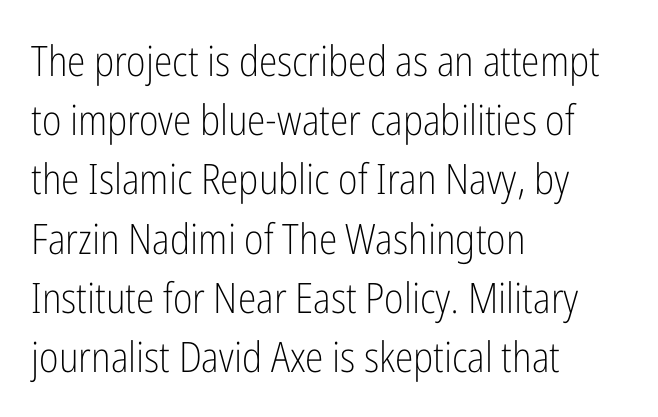
Weight class: somewhere from thin through regular. Spacing verdict: proportional, widths tailored to each character. Posture: upright roman. Compared with typical paragraphs, the rows here are spaced about the same. Each line starts at the same left margin while the right side varies. The gap between lines stays unmarked.
